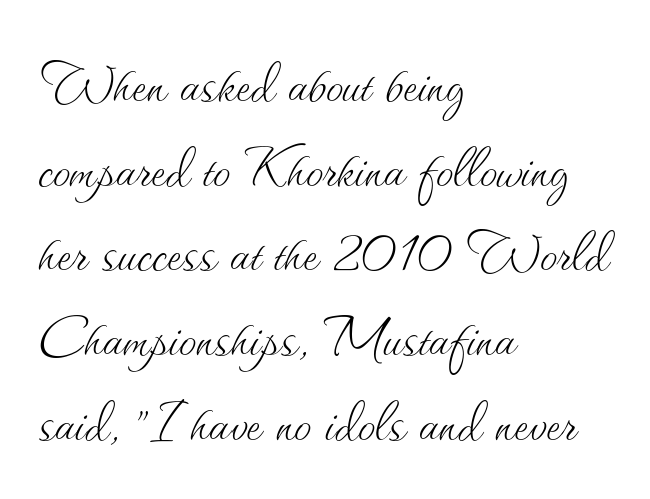
The setting favours the left margin, as ordinary paragraphs usually do. Lines of text with bare space underneath. You could not count columns in this text — the font is proportionally spaced. Ink coverage per letter is moderate at most.
